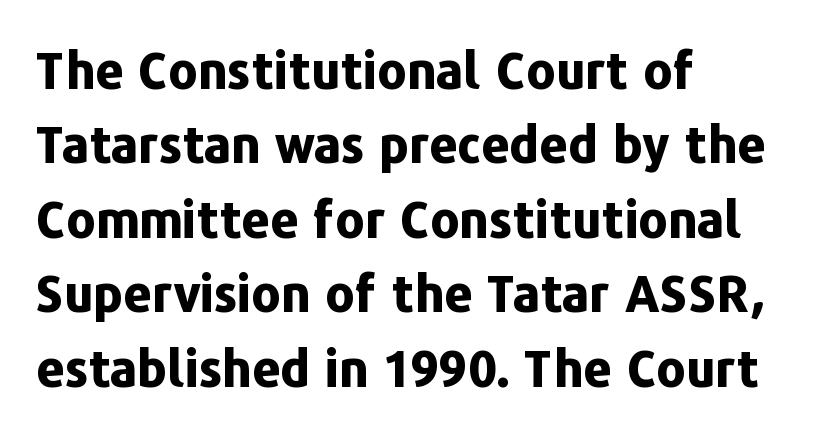
Q: Is the text bold? A: Yes.
Q: Is the text italic (slanted)? A: No, it is upright.
Q: Is the typeface a serif or a sans-serif typeface? A: Sans-serif.
Q: Is the text underlined? A: No.
Q: How is the paragraph aligned? A: Left-aligned.
Q: Is the spacing between letters normal or unusually wide? A: Normal.
Q: Is the spacing between lines tight, normal or loose? A: Normal.
Q: Width (condensed, normal, or wide)? A: Normal.
Q: Stroke contrast? A: Low.
Q: x-height? A: Medium.
Q: Monospaced? A: No.
